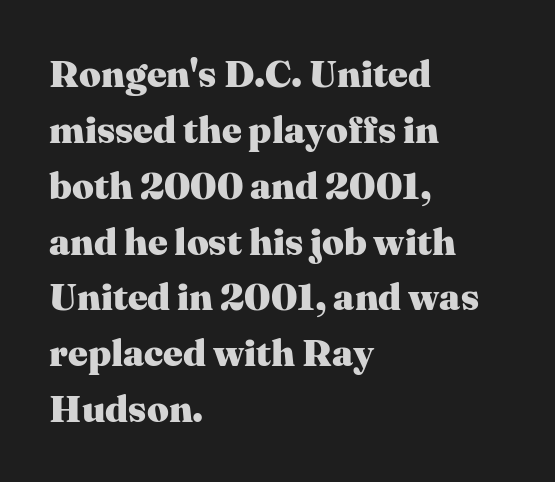
{"serif": "yes", "italic": "no", "bold": "yes", "weight": "heavy", "width": "normal", "stroke_contrast": "medium", "x_height": "medium", "monospaced": "no", "underline": "no", "align": "left", "line_spacing": "normal", "line_spacing_ratio": 1.47, "letter_spacing": "normal", "letter_spacing_em": 0.0, "glyph_px": 38}
